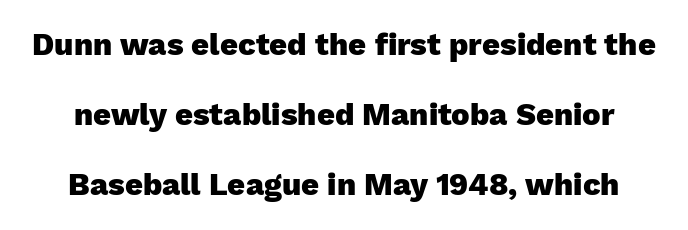
The gap between lines stays unmarked. Looks like regular typesetting: each glyph gets only the width it needs. How are the letters spaced? Ordinarily, with no added tracking. The lettering holds an erect, upright posture throughout. Examine the stroke ends and you'll find no serifs.
